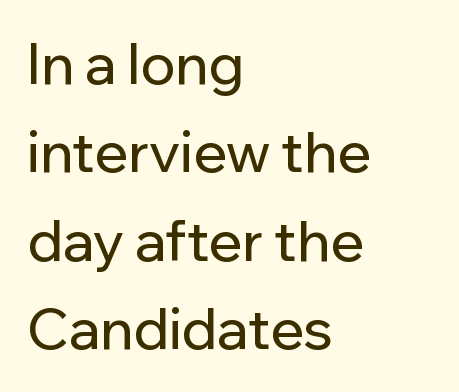
{"serif": "no", "italic": "no", "width": "normal", "stroke_contrast": "low", "x_height": "medium", "monospaced": "no", "underline": "no", "align": "left", "line_spacing": "normal", "line_spacing_ratio": 1.58, "letter_spacing": "normal", "letter_spacing_em": 0.0, "glyph_px": 56}
